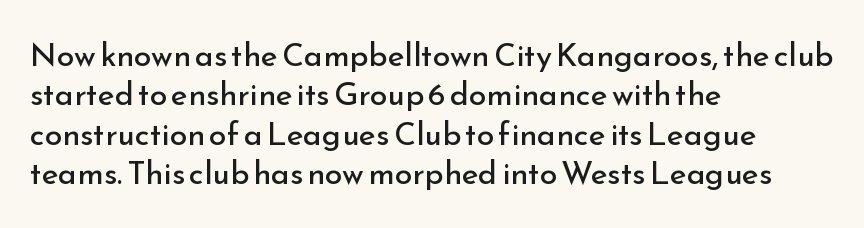
The axis of the letterforms is exactly vertical. Has an underline been added? It has not. The face used here is rendered with its standard letterfit. Think of a printed novel: that variable character pitch is what you see here.
